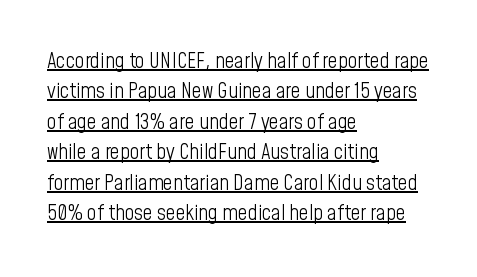
The face looks like a standard text weight, possibly lighter. Layout note: lines flush left. Short note: letters normally spaced. This block has exactly the height ordinary leading produces.
